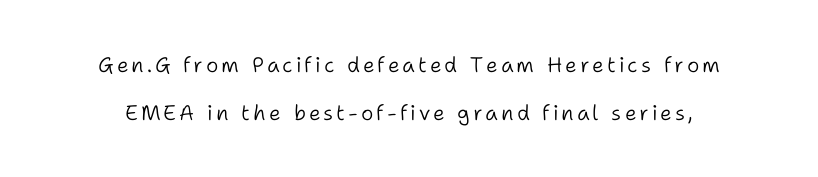
Is the type heavy? It reads as light-to-regular instead. These lines were composed using upright roman letters. Descenders hang freely into open space. Summary of vertical rhythm: relaxed, with wide interline spacing.
